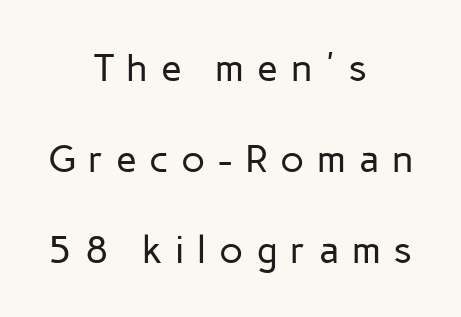
The image shows 38 px regular-weight sans-serif type, upright; set centered, loose line spacing (2.39x), unusually wide letter spacing (+0.33 em), not underlined; low stroke contrast and a medium x-height.
